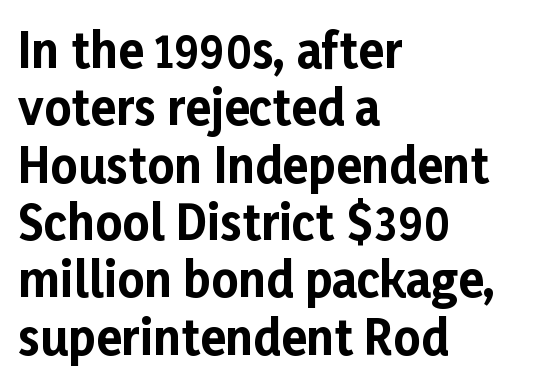
The image shows 47 px bold sans-serif type, upright; set left-aligned, line spacing 1.22x, normal letter spacing, not underlined; low stroke contrast and a medium x-height.
